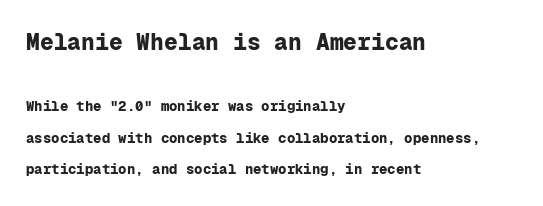
Q: Is the text bold? A: Yes.
Q: Is the text italic (slanted)? A: No, it is upright.
Q: Is the text underlined? A: No.
Q: How is the paragraph aligned? A: Left-aligned.
Q: Is the spacing between letters normal or unusually wide? A: Normal.
Q: Is the spacing between lines tight, normal or loose? A: Loose.
Q: Which block of text is set in a larger size, the first (top) or the second (bottom)? A: The first (top) one.
